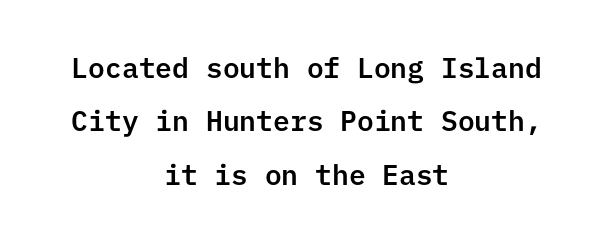
{"serif": "no", "italic": "no", "width": "normal", "stroke_contrast": "low", "x_height": "medium", "underline": "no", "align": "center", "line_spacing": "loose", "line_spacing_ratio": 1.91, "letter_spacing": "normal", "letter_spacing_em": 0.0, "glyph_px": 28}
